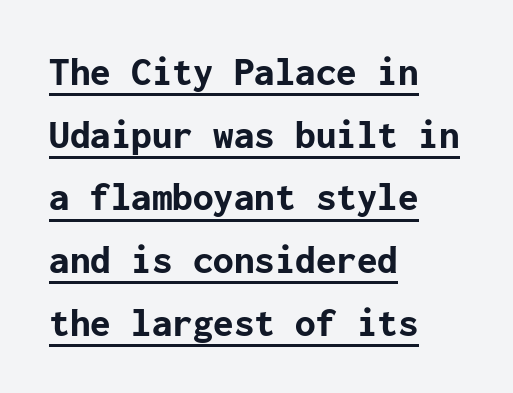
The image shows 41 px bold sans-serif type, upright; set left-aligned, normal line spacing (1.53x), normal letter spacing, underlined; low stroke contrast and a medium x-height.
